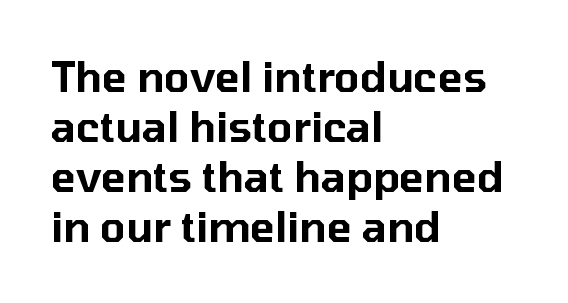
{"serif": "no", "italic": "no", "width": "normal", "stroke_contrast": "low", "x_height": "medium", "monospaced": "no", "underline": "no", "align": "left", "line_spacing_ratio": 1.22, "letter_spacing": "normal", "letter_spacing_em": 0.0, "glyph_px": 41}
